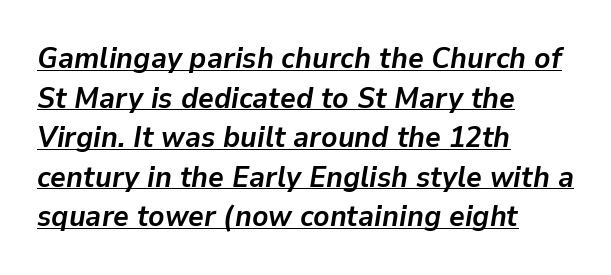
The image shows 30 px semibold type, italic (leaning right); set left-aligned, normal line spacing (1.32x), normal letter spacing, underlined; low stroke contrast and a medium x-height.
